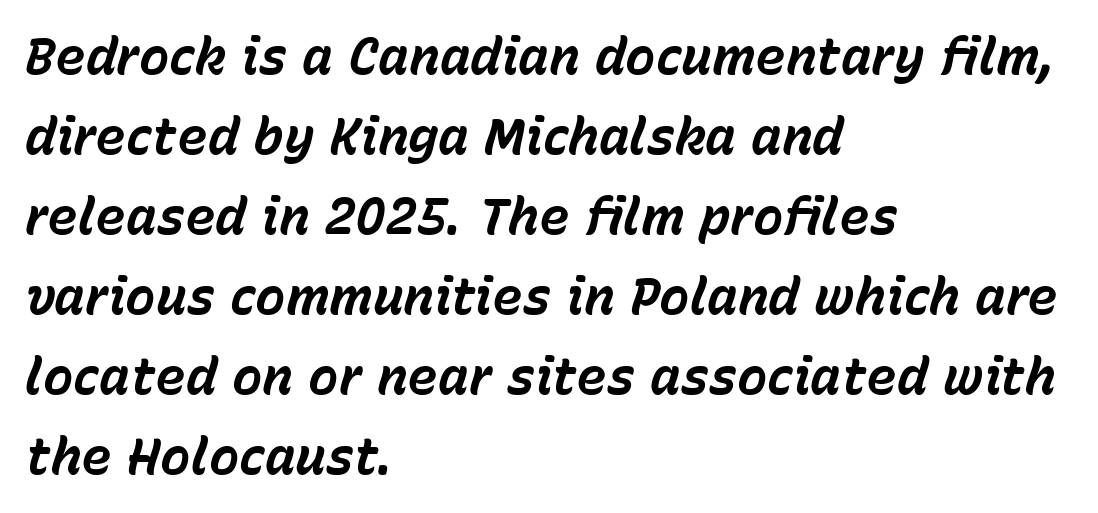
{"italic": "yes", "lean": "right", "slant_degrees": 15, "bold": "yes", "weight": "bold", "width": "normal", "stroke_contrast": "low", "x_height": "medium", "monospaced": "no", "underline": "no", "align": "left", "line_spacing": "normal", "line_spacing_ratio": 1.57, "letter_spacing": "normal", "letter_spacing_em": 0.0, "glyph_px": 51}
